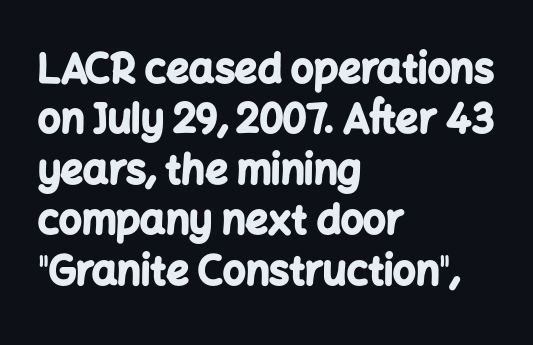
The image shows 40 px bold sans-serif type, upright; set left-aligned, normal line spacing (1.26x), normal letter spacing, not underlined; low stroke contrast and a medium x-height.
